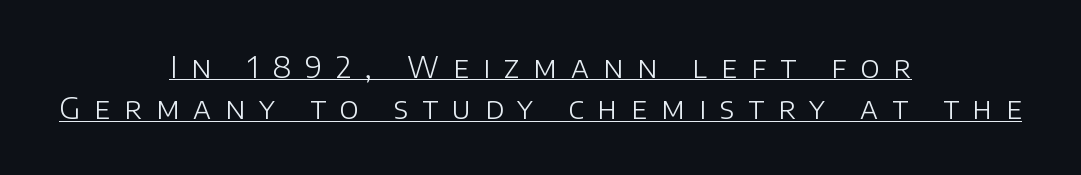
The image shows 29 px light sans-serif type, upright; set centered, normal line spacing (1.43x), unusually wide letter spacing (+0.48 em), underlined; low stroke contrast and a large x-height.
